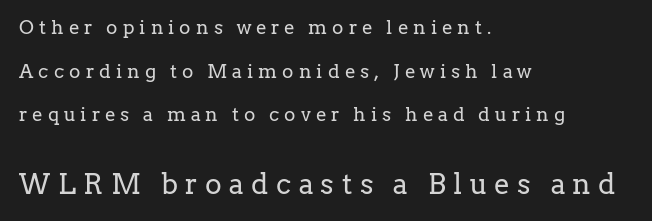
I'd call this a serif setting — the letters wear small feet. Ordinary non-slanted type is in use. Does the copy run flush right? No — it runs flush left. Quick note: underline off. Students, note that the glyphs here are deliberately spaced far apart. The passage shown stacks its lines with a broad gap.
